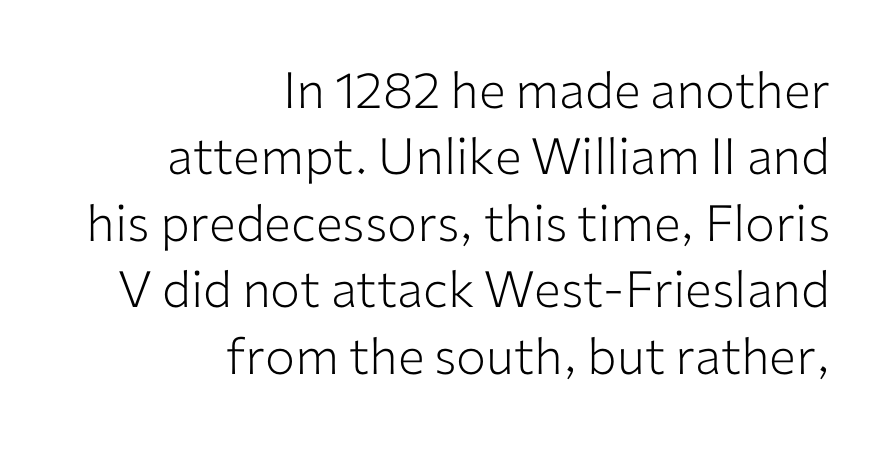
The image shows 50 px light sans-serif type, upright; set right-aligned, normal line spacing (1.33x), normal letter spacing, not underlined; low stroke contrast and a medium x-height.
